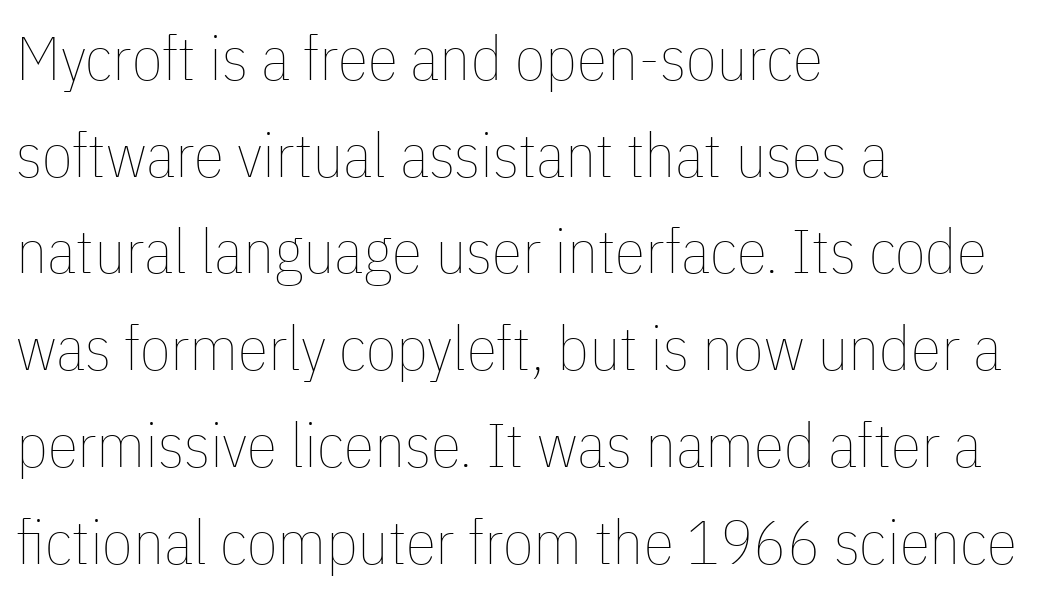
{"italic": "no", "bold": "no", "weight": "thin", "width": "condensed", "stroke_contrast": "low", "x_height": "medium", "monospaced": "no", "underline": "no", "align": "left", "line_spacing": "normal", "line_spacing_ratio": 1.56, "letter_spacing": "normal", "letter_spacing_em": 0.0, "glyph_px": 62}
